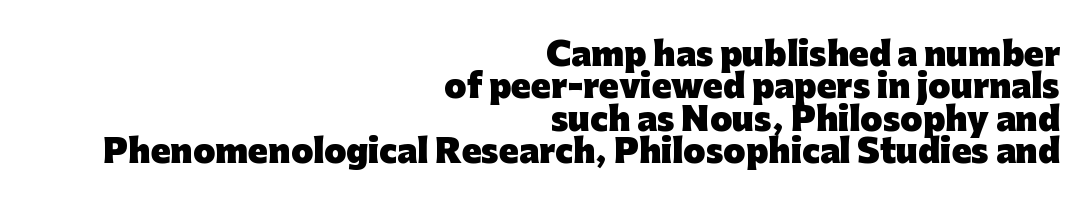
{"serif": "no", "italic": "no", "bold": "yes", "weight": "heavy", "width": "normal", "stroke_contrast": "low", "x_height": "medium", "monospaced": "no", "underline": "no", "align": "right", "line_spacing": "tight", "line_spacing_ratio": 1.01, "letter_spacing": "normal", "letter_spacing_em": 0.0, "glyph_px": 32}
